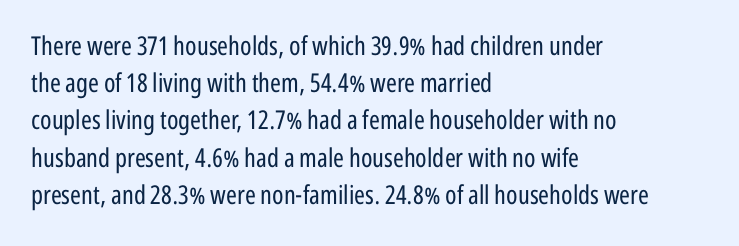
The image shows 26 px text type, upright; set left-aligned, normal line spacing (1.43x), normal letter spacing, not underlined.
